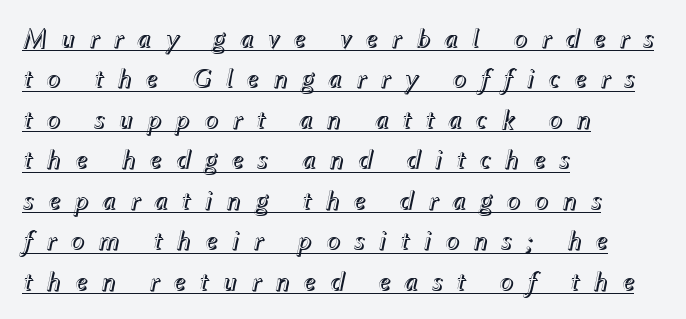
Slant detected: the letters are inclined. The compositor pushed each line to the left boundary. Does the leading feel generous? No, just average. Decoration check: the copy is underlined.
